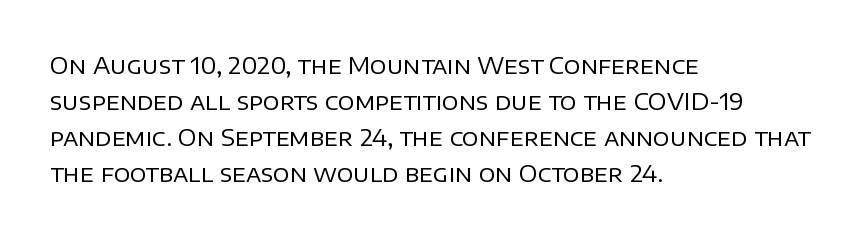
The foot of each line stays bare and open. It's the straight-up-and-down kind of type. The gaps between neighbouring characters are ordinary and unremarkable. A normal amount of white space separates one row of letters from the next. Typeset ragged right — the left edge is the straight one. Is the stroke heavy? The answer is a plain regular-or-lighter.
